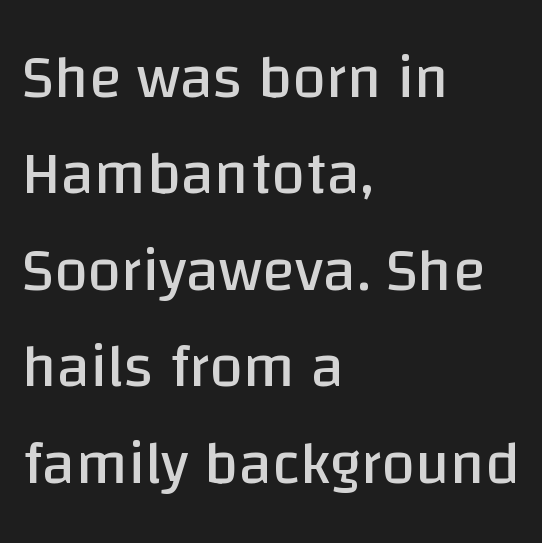
Q: Is the text bold? A: No.
Q: Is the text italic (slanted)? A: No, it is upright.
Q: Is the typeface a serif or a sans-serif typeface? A: Sans-serif.
Q: Is the text underlined? A: No.
Q: How is the paragraph aligned? A: Left-aligned.
Q: Is the spacing between letters normal or unusually wide? A: Normal.
Q: Is the spacing between lines tight, normal or loose? A: Normal.
Q: Width (condensed, normal, or wide)? A: Normal.
Q: Stroke contrast? A: Low.
Q: x-height? A: Large.
Q: Monospaced? A: No.
